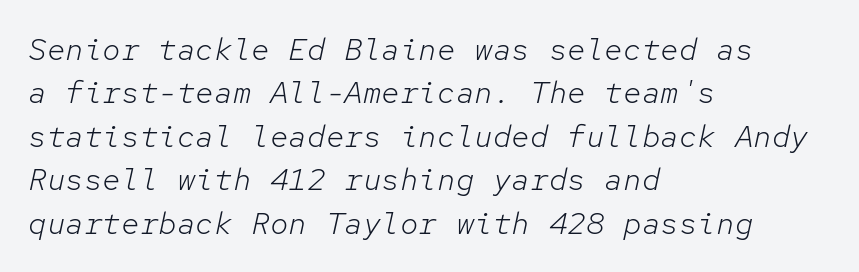
Does the lettering tilt? It does — this is italic. The passage shown is typed in a monospace face where columns stay perfectly aligned. Nothing unusual about the tracking: characters are spaced as the font intends. The leading is moderate, giving the passage an even texture.
